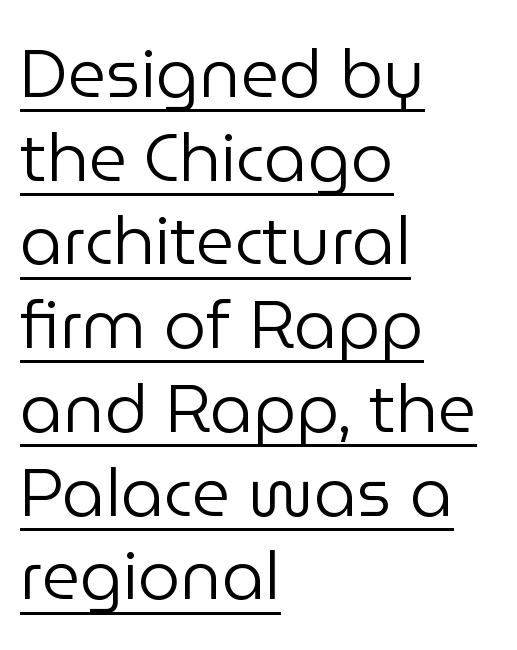
Notice how descenders clear the ascenders below comfortably — that's standard leading. Tall strokes in this sample are plumb rather than angled. Each line starts at the same left margin while the right side varies. This sample uses a sans-serif face.
